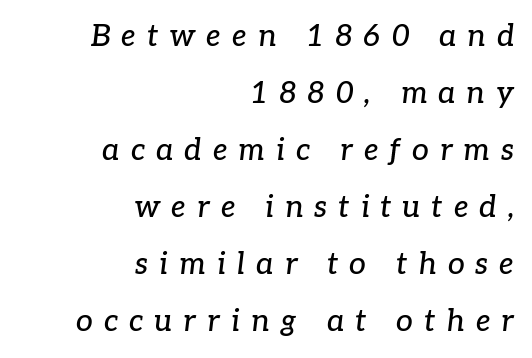
The image shows 30 px serif type, italic (leaning right); set right-aligned, loose line spacing (1.9x), unusually wide letter spacing (+0.37 em), not underlined; low stroke contrast and a medium x-height.
